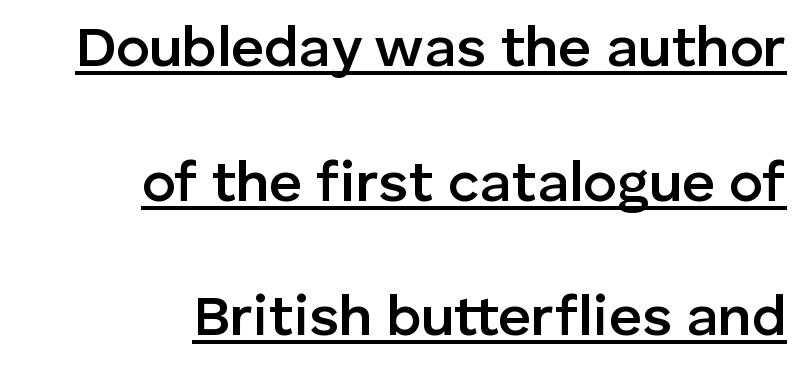
The image shows 57 px semibold sans-serif type, upright; set right-aligned, loose line spacing (2.36x), normal letter spacing, underlined; low stroke contrast and a medium x-height.
